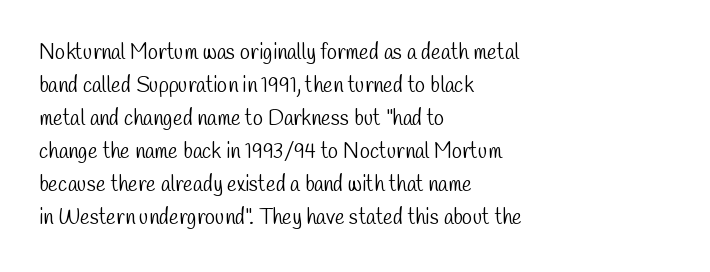
Q: Is the text bold? A: No.
Q: Is the text underlined? A: No.
Q: How is the paragraph aligned? A: Left-aligned.
Q: Is the spacing between letters normal or unusually wide? A: Normal.
Q: Is the spacing between lines tight, normal or loose? A: Normal.
